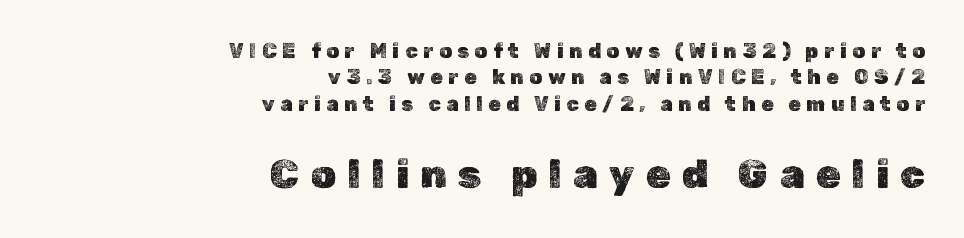
{"italic": "no", "width": "normal", "x_height": "medium", "monospaced": "no", "underline": "no", "align": "right", "line_spacing": "normal", "line_spacing_ratio": 1.32, "letter_spacing": "wide", "letter_spacing_em": 0.28, "larger_block": "second", "size_ratio": 2.0, "glyph_px": 40}
